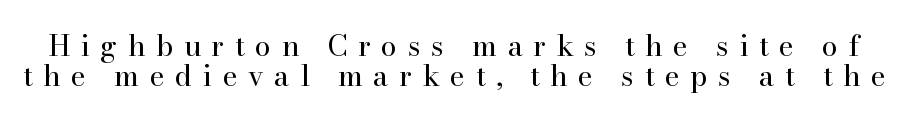
{"serif": "yes", "italic": "no", "bold": "no", "weight": "regular", "width": "normal", "stroke_contrast": "high", "x_height": "small", "monospaced": "no", "underline": "no", "line_spacing": "tight", "line_spacing_ratio": 1.03, "letter_spacing": "wide", "letter_spacing_em": 0.36, "glyph_px": 29}
